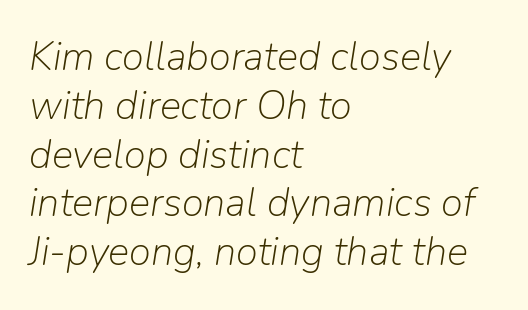
Q: Is the text bold? A: No.
Q: Is the text italic (slanted)? A: Yes, it leans right by about 9 degrees.
Q: Is the text underlined? A: No.
Q: How is the paragraph aligned? A: Left-aligned.
Q: Is the spacing between letters normal or unusually wide? A: Normal.
Q: Width (condensed, normal, or wide)? A: Normal.
Q: Stroke contrast? A: Low.
Q: x-height? A: Medium.
Q: Monospaced? A: No.
